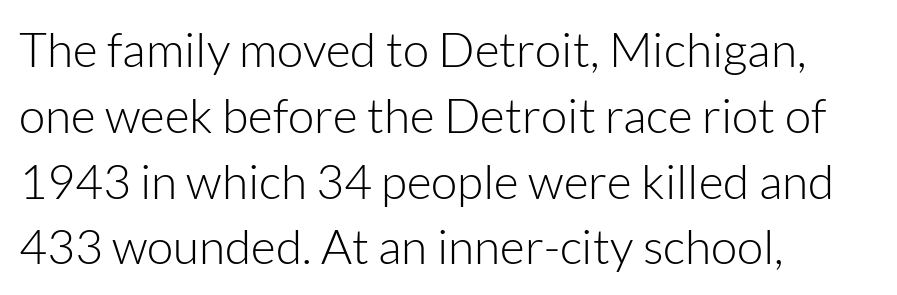
{"serif": "no", "italic": "no", "bold": "no", "weight": "light", "width": "normal", "stroke_contrast": "low", "x_height": "medium", "monospaced": "no", "underline": "no", "align": "left", "line_spacing": "normal", "line_spacing_ratio": 1.37, "letter_spacing": "normal", "letter_spacing_em": 0.0, "glyph_px": 48}
